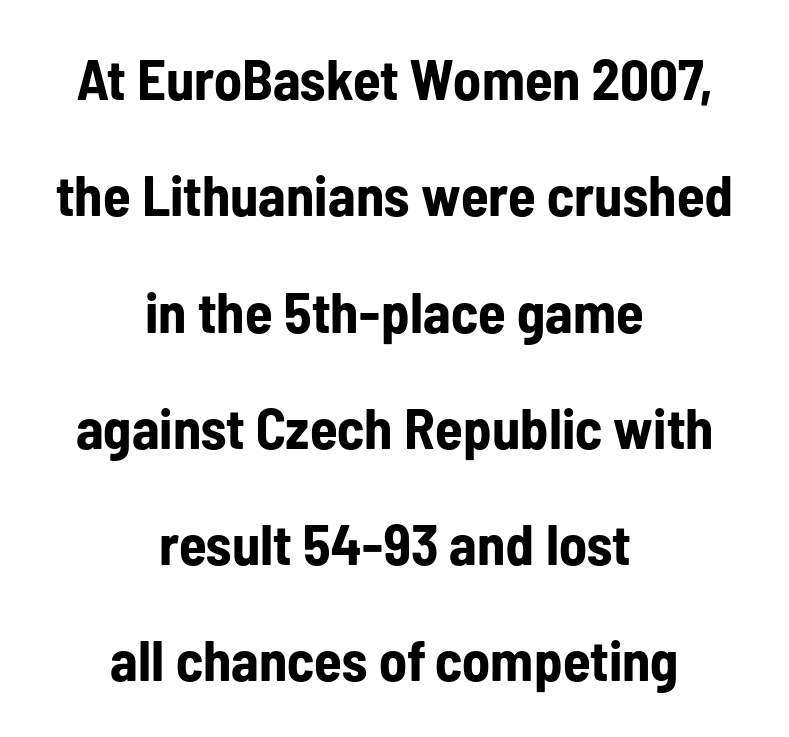
The image shows 57 px bold, condensed sans-serif type, upright; set centered, loose line spacing (2.04x), normal letter spacing, not underlined; low stroke contrast and a medium x-height.
